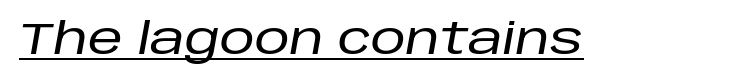
The image shows 44 px text type, italic (leaning right); set normal letter spacing, underlined; low stroke contrast and a large x-height.
